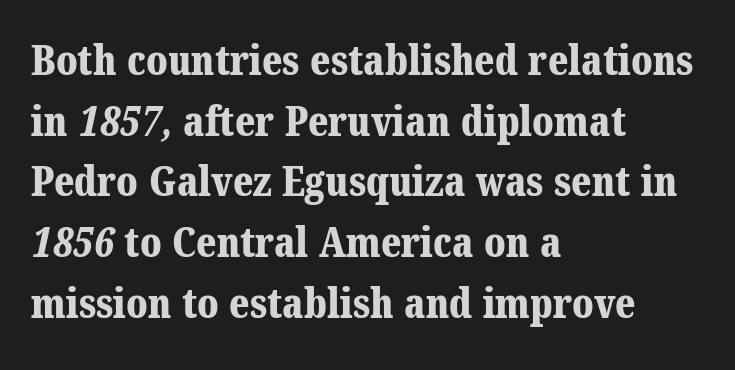
Q: Is the text bold? A: Yes.
Q: Is the typeface a serif or a sans-serif typeface? A: Serif.
Q: Is the text underlined? A: No.
Q: How is the paragraph aligned? A: Left-aligned.
Q: Is the spacing between letters normal or unusually wide? A: Normal.
Q: Is the spacing between lines tight, normal or loose? A: Normal.
Q: Width (condensed, normal, or wide)? A: Normal.
Q: Stroke contrast? A: Medium.
Q: x-height? A: Medium.
Q: Monospaced? A: No.
